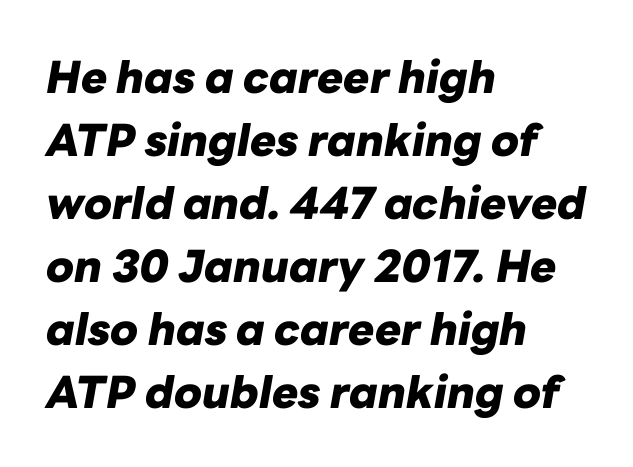
{"italic": "yes", "lean": "right", "slant_degrees": 10, "bold": "yes", "weight": "heavy", "width": "normal", "stroke_contrast": "low", "x_height": "medium", "monospaced": "no", "underline": "no", "align": "left", "line_spacing": "normal", "line_spacing_ratio": 1.43, "letter_spacing": "normal", "letter_spacing_em": 0.0, "glyph_px": 44}
